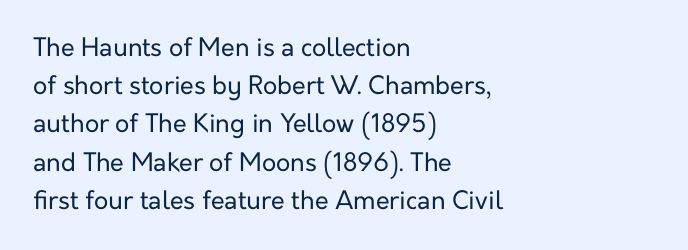
The glyphs are unaccompanied by any horizontal stroke below them. Posture: vertical. These lines keep a tight, regular rhythm from letter to letter. Interline gaps are of average width in this sample. The paragraph shown leans on its left margin.
